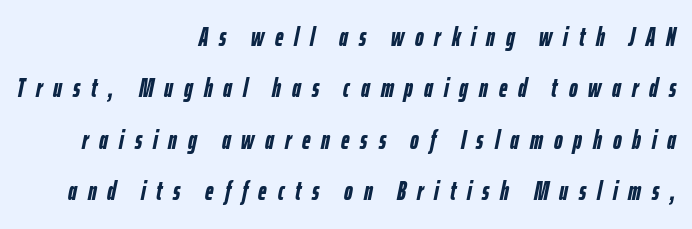
The image shows 26 px bold type, italic (leaning right); set right-aligned, loose line spacing (1.98x), unusually wide letter spacing (+0.42 em), not underlined.
